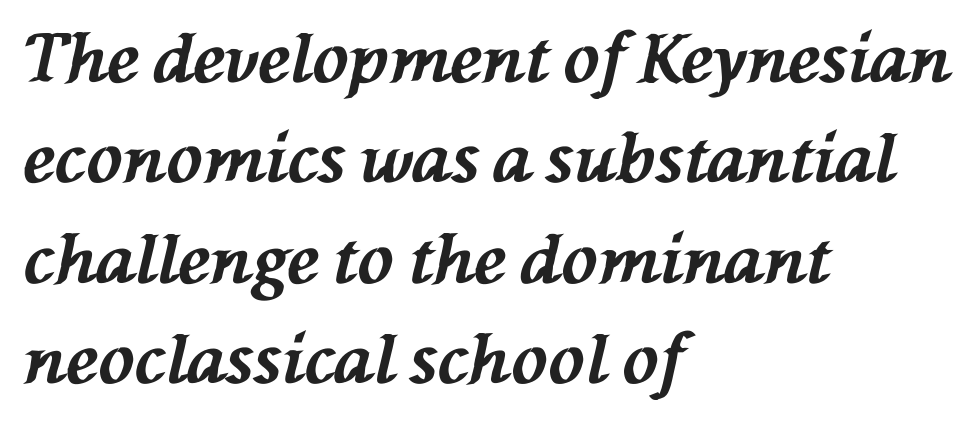
Q: Is the text bold? A: Yes.
Q: Is the text italic (slanted)? A: Yes, it leans left by about 76 degrees.
Q: Is the text underlined? A: No.
Q: How is the paragraph aligned? A: Left-aligned.
Q: Is the spacing between letters normal or unusually wide? A: Normal.
Q: Is the spacing between lines tight, normal or loose? A: Normal.
Q: Width (condensed, normal, or wide)? A: Normal.
Q: Stroke contrast? A: Medium.
Q: x-height? A: Medium.
Q: Monospaced? A: No.
